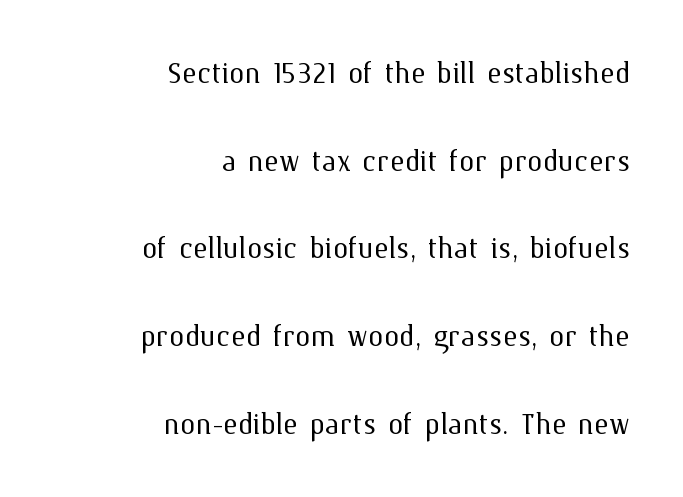
A typesetter would call this proportional, since set widths differ per character. Caption: standard tracking, unaltered. Unlike italic type, these characters show no tilt at all. Weight class: somewhere from thin through regular. This rendering features lettering with no underline. Regarding leading, the lines here are spaced well apart.
